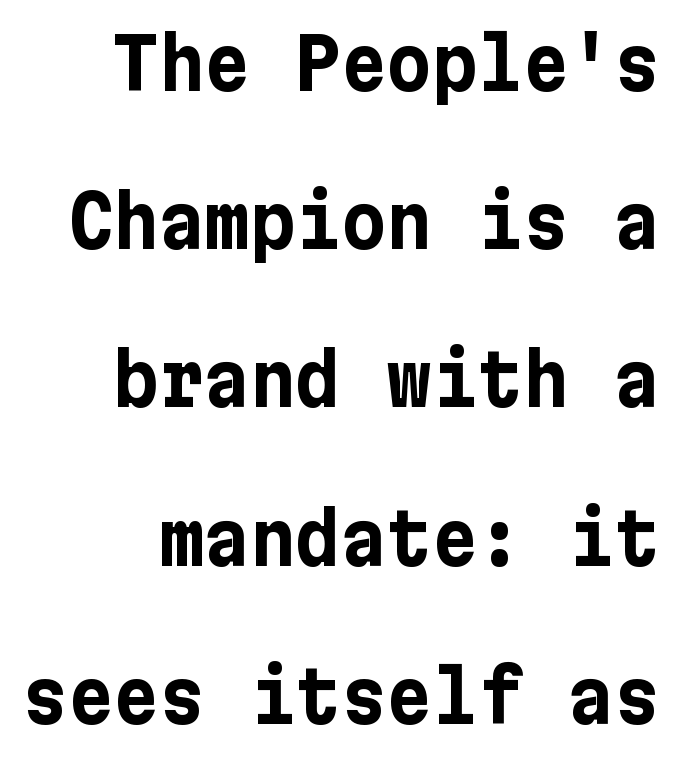
The image shows 70 px bold sans-serif type, upright; set loose line spacing (2.26x), normal letter spacing, not underlined; low stroke contrast and a medium x-height.
